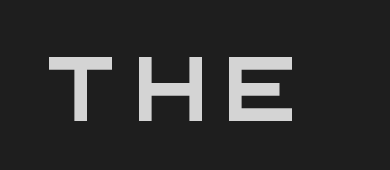
The image shows 63 px wide sans-serif type, monospaced; set unusually wide letter spacing (+0.23 em), not underlined; medium stroke contrast and a large x-height.
